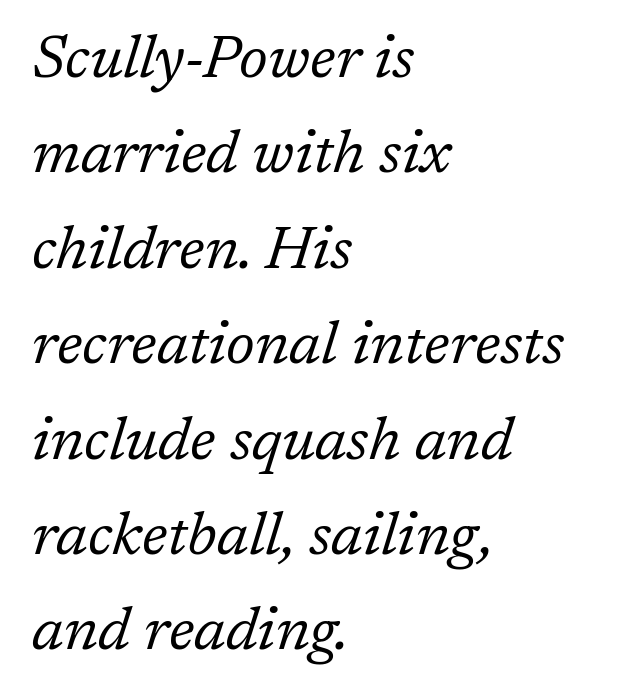
{"serif": "yes", "italic": "yes", "lean": "right", "slant_degrees": 17, "bold": "no", "weight": "regular", "width": "normal", "stroke_contrast": "low", "x_height": "medium", "monospaced": "no", "underline": "no", "align": "left", "line_spacing": "normal", "line_spacing_ratio": 1.59, "letter_spacing": "normal", "letter_spacing_em": 0.0, "glyph_px": 60}
